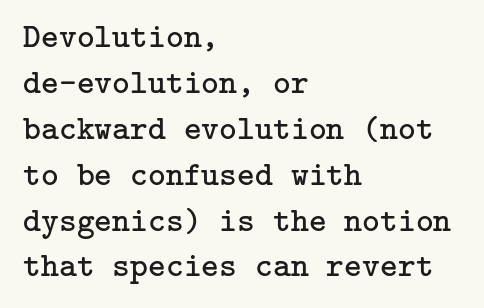
The image shows 34 px regular-weight serif type, upright; set left-aligned, normal line spacing (1.35x), normal letter spacing, not underlined; low stroke contrast and a medium x-height.
